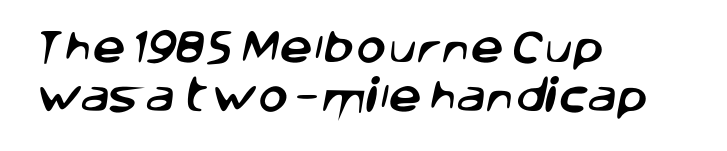
{"serif": "no", "width": "normal", "stroke_contrast": "low", "x_height": "large", "monospaced": "no", "underline": "no", "align": "left", "line_spacing": "normal", "line_spacing_ratio": 1.32, "letter_spacing": "normal", "letter_spacing_em": 0.0, "glyph_px": 37}
